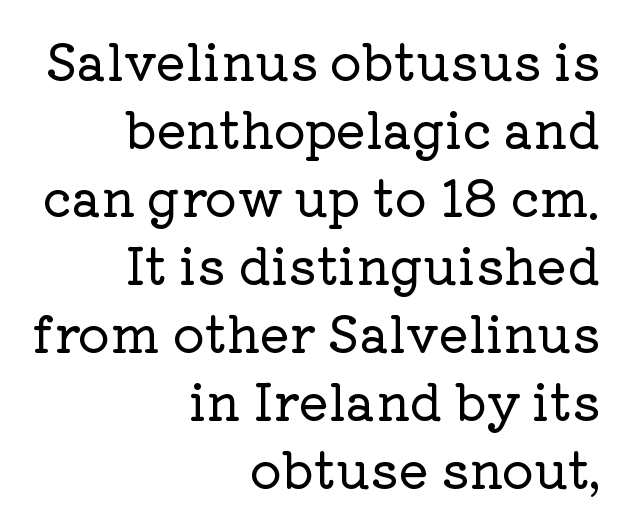
Q: Is the text italic (slanted)? A: No, it is upright.
Q: Is the typeface a serif or a sans-serif typeface? A: Serif.
Q: Is the text underlined? A: No.
Q: How is the paragraph aligned? A: Right-aligned.
Q: Is the spacing between letters normal or unusually wide? A: Normal.
Q: Is the spacing between lines tight, normal or loose? A: Normal.
Q: Width (condensed, normal, or wide)? A: Normal.
Q: Stroke contrast? A: Low.
Q: x-height? A: Medium.
Q: Monospaced? A: No.
